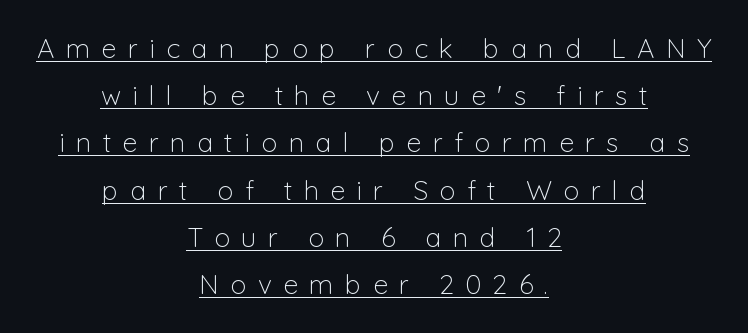
Q: Is the text bold? A: No.
Q: Is the text italic (slanted)? A: No, it is upright.
Q: Is the text underlined? A: Yes.
Q: How is the paragraph aligned? A: Centered.
Q: Is the spacing between letters normal or unusually wide? A: Unusually wide.
